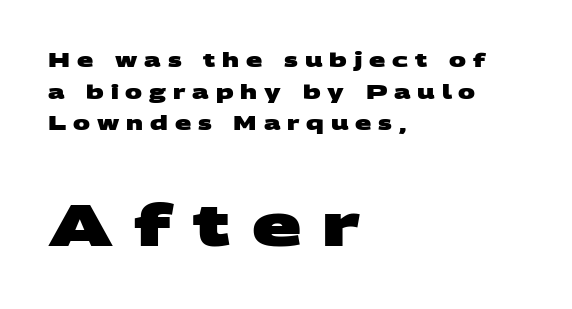
The letterforms stand isolated, each surrounded by extra space. Look at the bottom of the vertical strokes: they stop flat, with no serifs. Varying glyph widths throughout — classic text-font behaviour. Look at the stroke-to-counter ratio: heavy, a bold.
